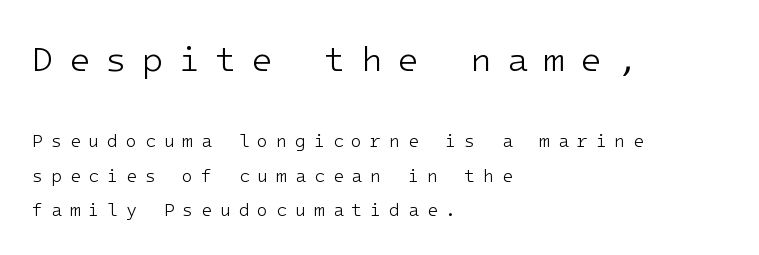
No heavy texture on the line: the type isn't bold. Monospaced: the letters line up in strict vertical columns. Each new line begins a long way beneath the previous one. In terms of letterspacing, this is a distinctly airy, spread setting.
